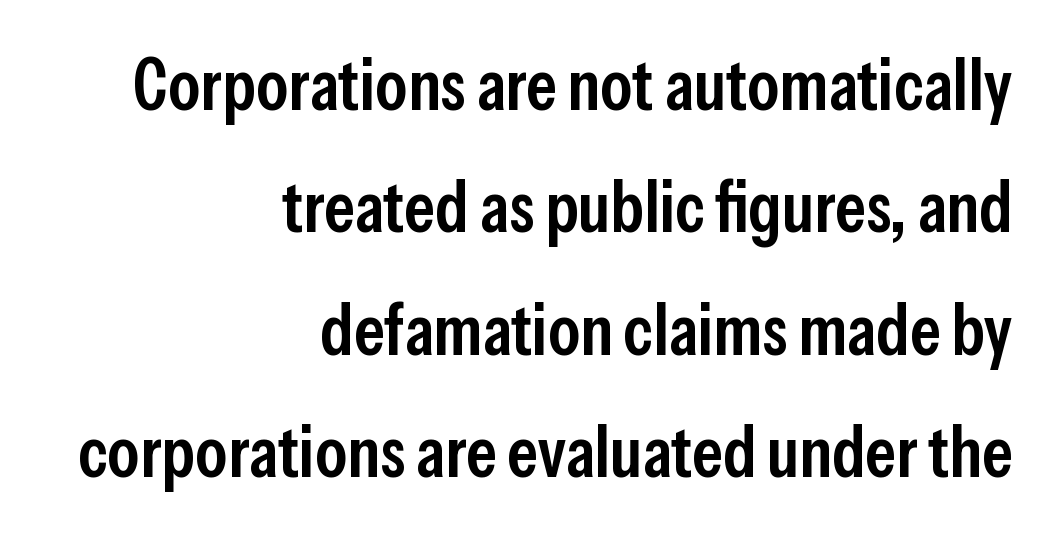
Q: Is the text bold? A: Semi-bold.
Q: Is the text italic (slanted)? A: No, it is upright.
Q: Is the typeface a serif or a sans-serif typeface? A: Sans-serif.
Q: Is the text underlined? A: No.
Q: How is the paragraph aligned? A: Right-aligned.
Q: Is the spacing between letters normal or unusually wide? A: Normal.
Q: Is the spacing between lines tight, normal or loose? A: Normal.
Q: Width (condensed, normal, or wide)? A: Condensed.
Q: Stroke contrast? A: Low.
Q: x-height? A: Medium.
Q: Monospaced? A: No.
